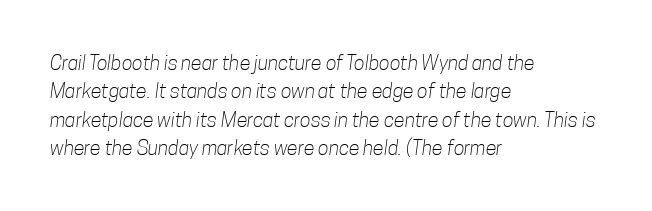
Q: Is the text bold? A: No.
Q: Is the text underlined? A: No.
Q: How is the paragraph aligned? A: Left-aligned.
Q: Is the spacing between letters normal or unusually wide? A: Normal.
Q: Is the spacing between lines tight, normal or loose? A: Normal.
